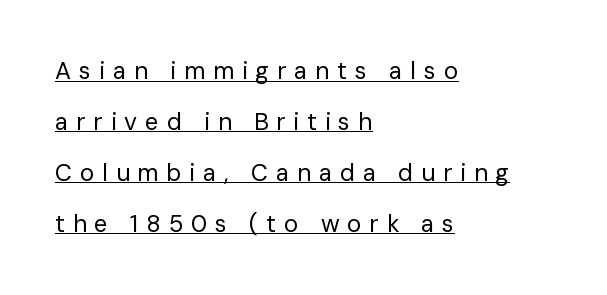
{"italic": "no", "bold": "no", "underline": "yes", "align": "left", "line_spacing": "loose", "line_spacing_ratio": 2.12, "letter_spacing": "wide", "letter_spacing_em": 0.33, "glyph_px": 24}
